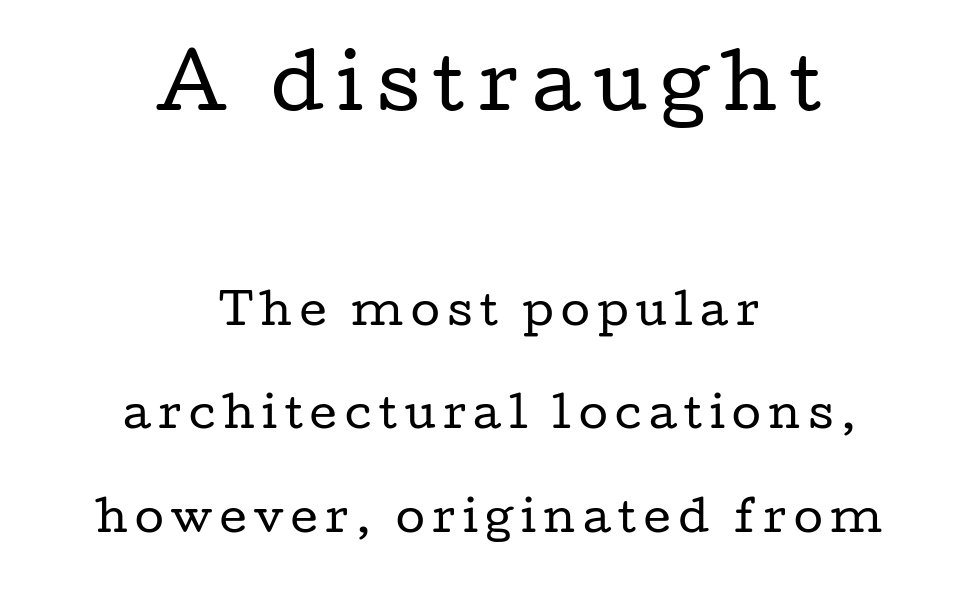
Q: Is the text bold? A: No.
Q: Is the text italic (slanted)? A: No, it is upright.
Q: Is the typeface a serif or a sans-serif typeface? A: Serif.
Q: Is the text underlined? A: No.
Q: How is the paragraph aligned? A: Centered.
Q: Is the spacing between lines tight, normal or loose? A: Loose.
Q: Which block of text is set in a larger size, the first (top) or the second (bottom)? A: The first (top) one.
Q: Width (condensed, normal, or wide)? A: Wide.
Q: Stroke contrast? A: Low.
Q: x-height? A: Medium.
Q: Monospaced? A: No.
